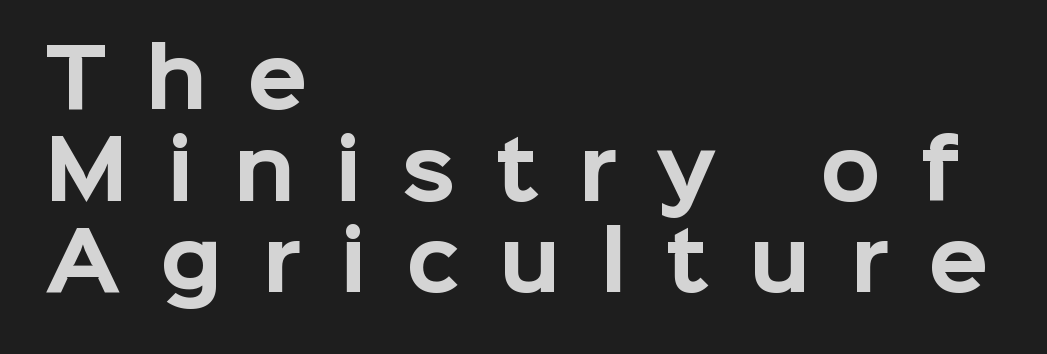
The image shows 79 px bold sans-serif type, upright; set left-aligned, line spacing 1.16x, unusually wide letter spacing (+0.5 em), not underlined; low stroke contrast and a medium x-height.
